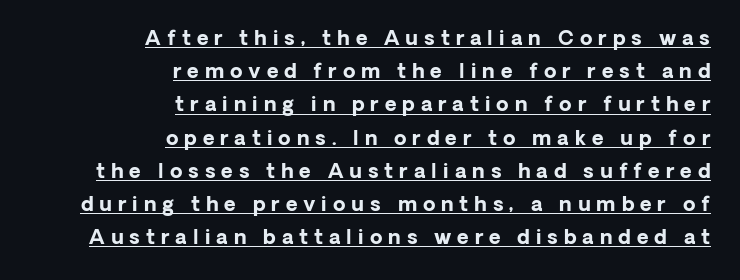
A student would call this right alignment; a typographer would say flush right, rag left. Every character sits straight up, as roman type does. The glyphs are accompanied by a horizontal stroke just below them. The letters are spread apart with noticeably loose tracking. On the weight axis this lands at bold, roughly 700.
